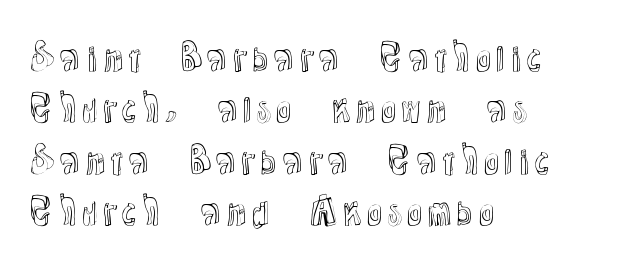
The image shows 35 px text type, upright; set left-aligned, normal line spacing (1.47x), normal letter spacing, not underlined; a medium x-height.
